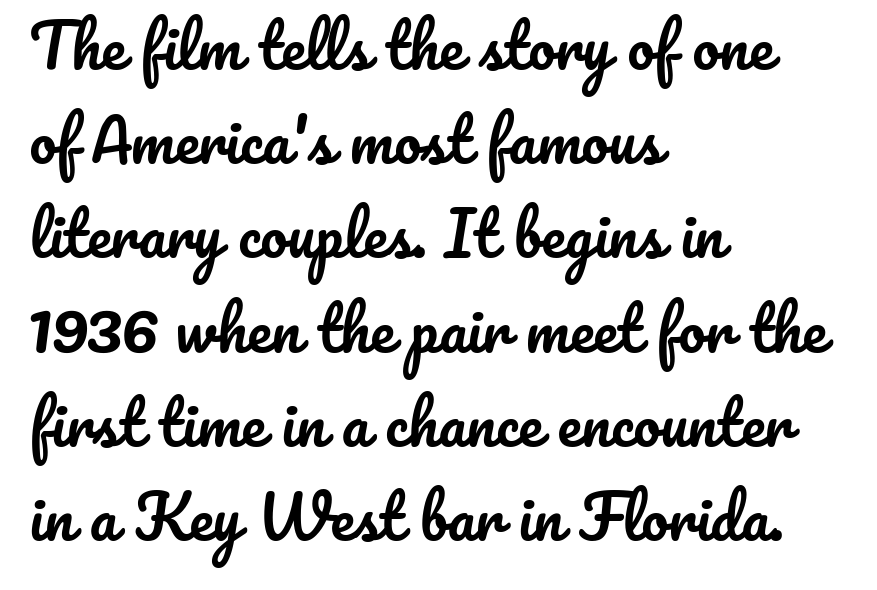
Type without underlining. Each line starts at the same left margin while the right side varies. Is this a fixed-width face? No — the glyphs have proportional, varying widths. Standard letterfit; no display-style spreading of the glyphs.
